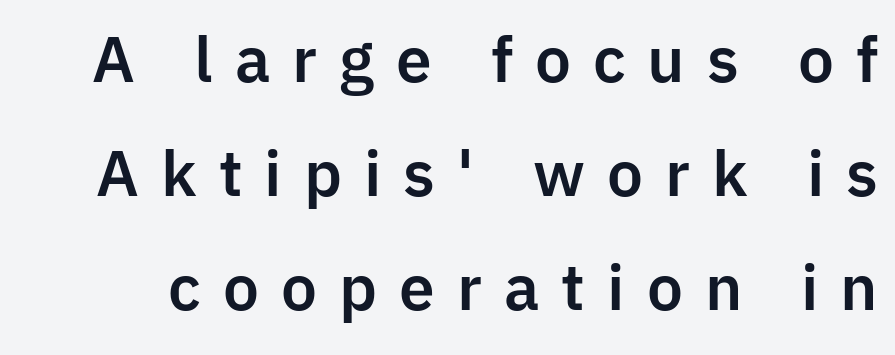
The image shows 61 px sans-serif type, upright; set line spacing 1.87x, unusually wide letter spacing (+0.36 em), not underlined; low stroke contrast and a medium x-height.
